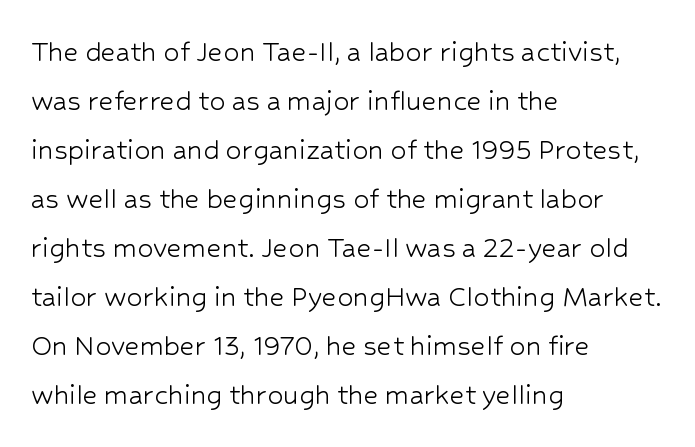
Q: Is the text bold? A: No.
Q: Is the text italic (slanted)? A: No, it is upright.
Q: Is the typeface a serif or a sans-serif typeface? A: Sans-serif.
Q: Is the text underlined? A: No.
Q: How is the paragraph aligned? A: Left-aligned.
Q: Is the spacing between letters normal or unusually wide? A: Normal.
Q: Is the spacing between lines tight, normal or loose? A: Normal.
Q: Width (condensed, normal, or wide)? A: Normal.
Q: Stroke contrast? A: Low.
Q: x-height? A: Medium.
Q: Monospaced? A: No.
